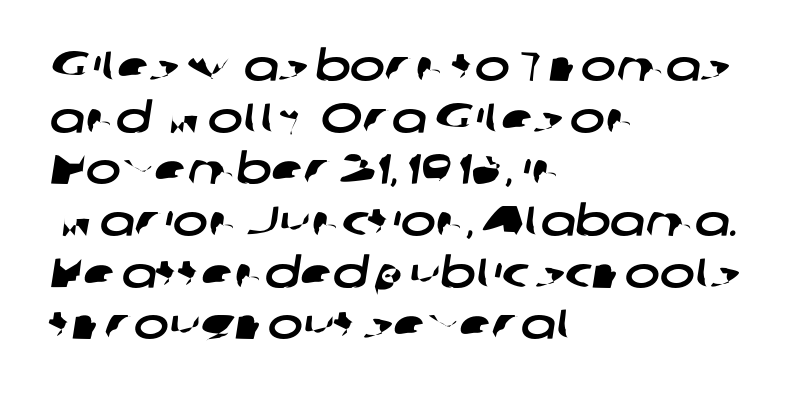
Q: Is the typeface a serif or a sans-serif typeface? A: Sans-serif.
Q: Is the text underlined? A: No.
Q: How is the paragraph aligned? A: Left-aligned.
Q: Is the spacing between letters normal or unusually wide? A: Normal.
Q: Width (condensed, normal, or wide)? A: Wide.
Q: Stroke contrast? A: Low.
Q: x-height? A: Medium.
Q: Monospaced? A: No.
